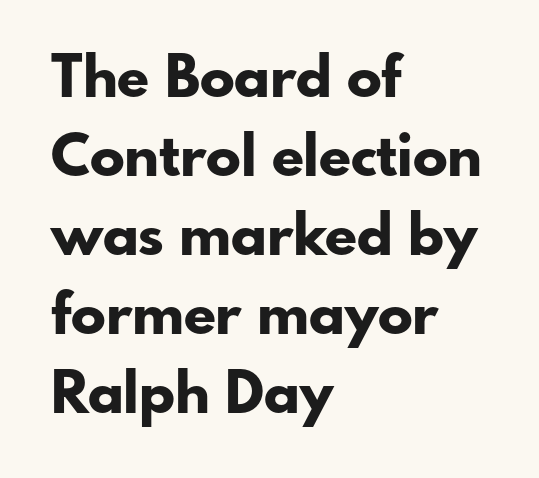
Between one letter and the next there's only the usual sliver of space. To sum up the face: it is a sans, with no serifs. Stroke thickness is high; the sample reads as a true bold. Check the space under the baseline: it is left empty.
